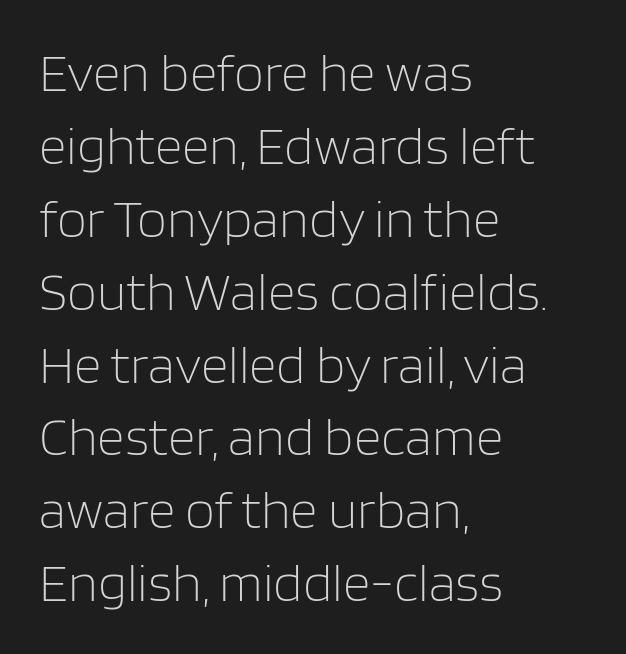
The words here are not underlined. The paragraph shown leans on its left margin. Compared with typical body copy, the letter spacing here is the same. Spacing verdict: proportional, widths tailored to each character.
